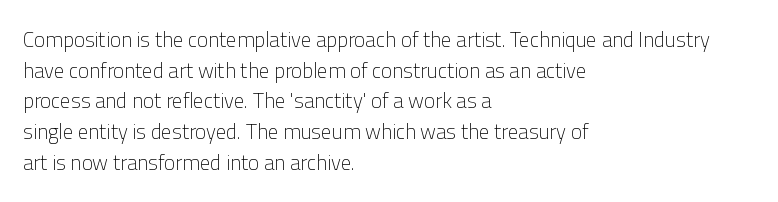
The image shows 21 px text type, upright; set left-aligned, normal line spacing (1.46x), normal letter spacing, not underlined.
